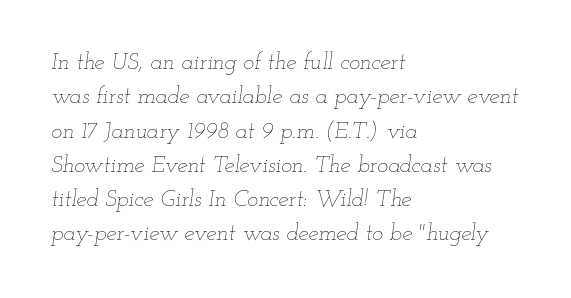
This sample keeps an unexceptional amount of space between lines. The passage shown is not bold in any degree. If you drew a ruler down the left edge, every line would touch it. Glance below the letters and you will spot only blank space.
